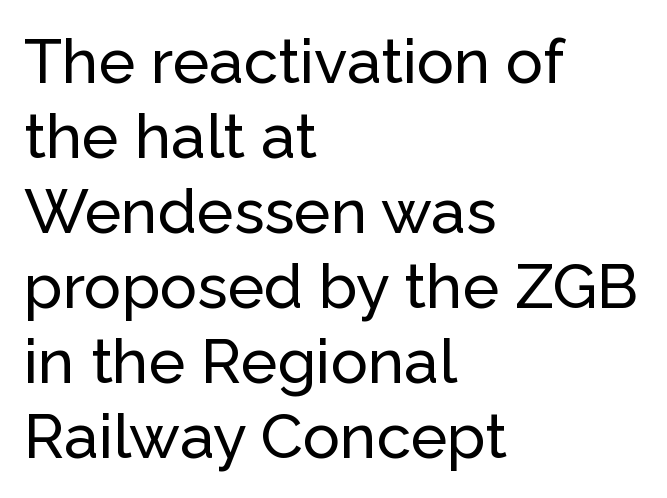
{"serif": "no", "italic": "no", "width": "normal", "stroke_contrast": "low", "x_height": "medium", "monospaced": "no", "underline": "no", "align": "left", "line_spacing_ratio": 1.21, "letter_spacing": "normal", "letter_spacing_em": 0.0, "glyph_px": 62}
